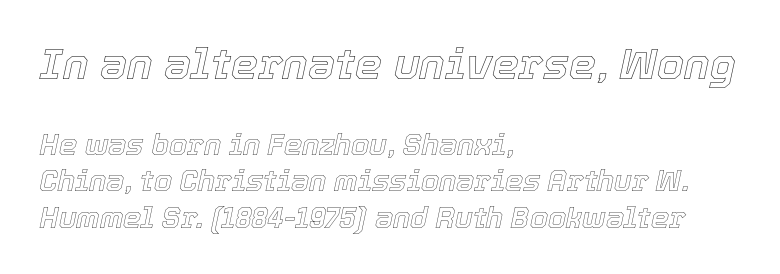
{"italic": "yes", "lean": "right", "slant_degrees": 12, "width": "normal", "x_height": "medium", "monospaced": "no", "underline": "no", "align": "left", "line_spacing": "normal", "line_spacing_ratio": 1.25, "letter_spacing": "normal", "letter_spacing_em": 0.0, "larger_block": "first", "size_ratio": 1.48, "glyph_px": 43}
